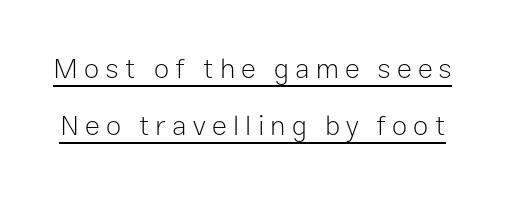
Q: Is the text bold? A: No.
Q: Is the text italic (slanted)? A: No, it is upright.
Q: Is the typeface a serif or a sans-serif typeface? A: Sans-serif.
Q: Is the text underlined? A: Yes.
Q: Is the spacing between letters normal or unusually wide? A: Unusually wide.
Q: Is the spacing between lines tight, normal or loose? A: Loose.
Q: Width (condensed, normal, or wide)? A: Normal.
Q: Stroke contrast? A: Low.
Q: x-height? A: Medium.
Q: Monospaced? A: No.
